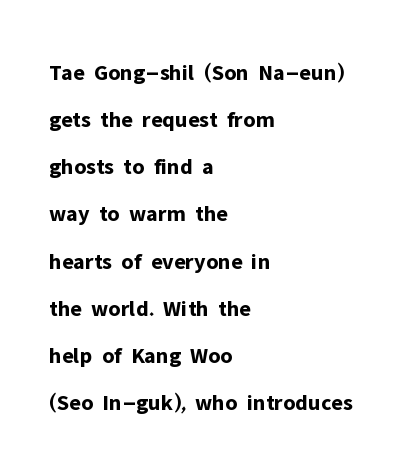
{"italic": "no", "bold": "yes", "underline": "no", "align": "left", "line_spacing": "loose", "line_spacing_ratio": 2.05, "letter_spacing": "normal", "letter_spacing_em": 0.0, "glyph_px": 23}
